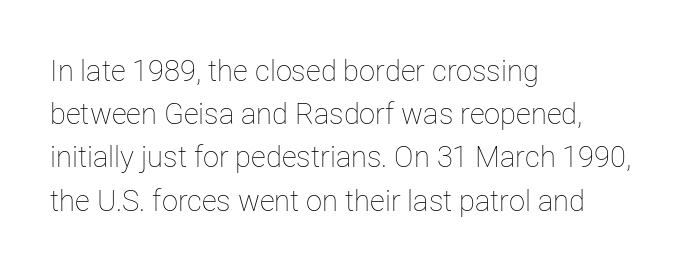
Q: Is the text bold? A: No.
Q: Is the text italic (slanted)? A: No, it is upright.
Q: Is the text underlined? A: No.
Q: How is the paragraph aligned? A: Left-aligned.
Q: Is the spacing between letters normal or unusually wide? A: Normal.
Q: Is the spacing between lines tight, normal or loose? A: Normal.
Q: Width (condensed, normal, or wide)? A: Normal.
Q: Stroke contrast? A: Low.
Q: x-height? A: Medium.
Q: Monospaced? A: No.
